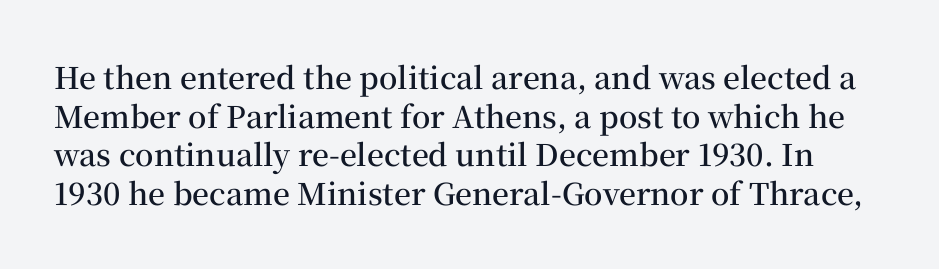
Bold? Not quite — semibold, heavier than regular but stopping short. Look at the bottom of the vertical strokes: they flare into serifs here. Clear beneath every line of the passage. The gaps between neighbouring characters are ordinary and unremarkable. Here the designer chose a conventional face with non-uniform glyph widths. Designer's note — italics off, roman on.
